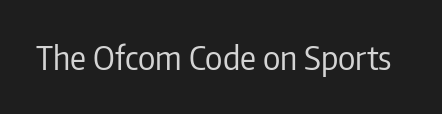
Q: Is the text bold? A: No.
Q: Is the text italic (slanted)? A: No, it is upright.
Q: Is the typeface a serif or a sans-serif typeface? A: Sans-serif.
Q: Is the text underlined? A: No.
Q: Is the spacing between letters normal or unusually wide? A: Normal.
Q: Width (condensed, normal, or wide)? A: Condensed.
Q: Stroke contrast? A: Low.
Q: x-height? A: Medium.
Q: Monospaced? A: No.
